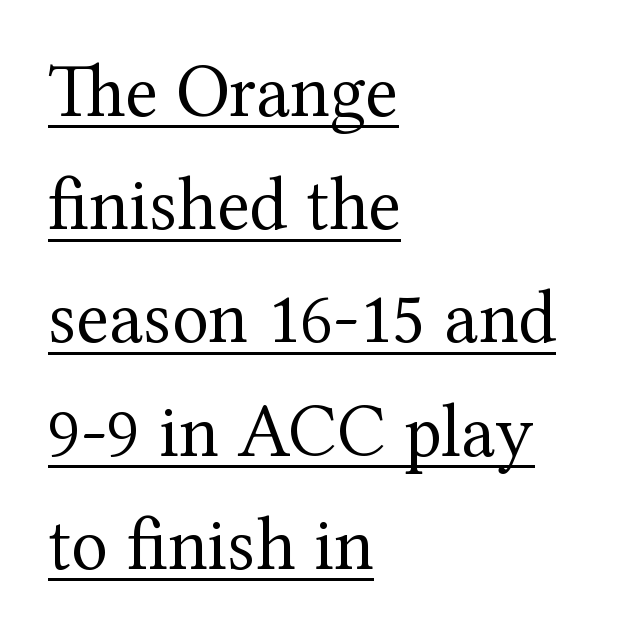
The letters advance in unequal steps, a hallmark of proportional type. A typesetter would mark this as roman, not italic. The rendered words wear a rule along their underside. The face looks like a standard text weight, possibly lighter.
